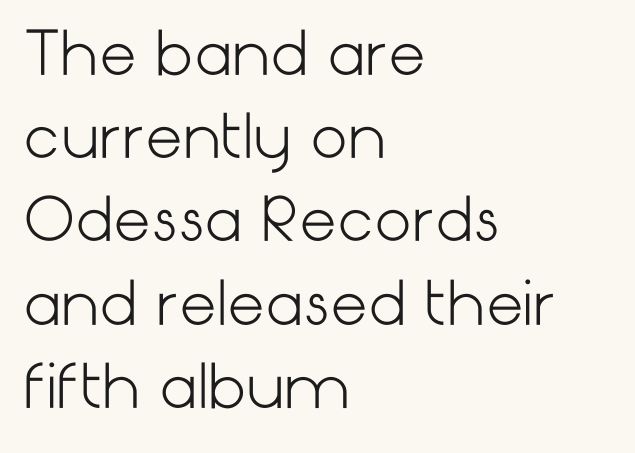
The face looks like a standard text weight, possibly lighter. Notice how the passage keeps a crisp vertical edge on the left only. Nope, not italic — everything's standing straight. Decoration check: the copy has no underline. You can tell from the bare stems that sans-serif type was used. The face used here is rendered with its standard letterfit.
